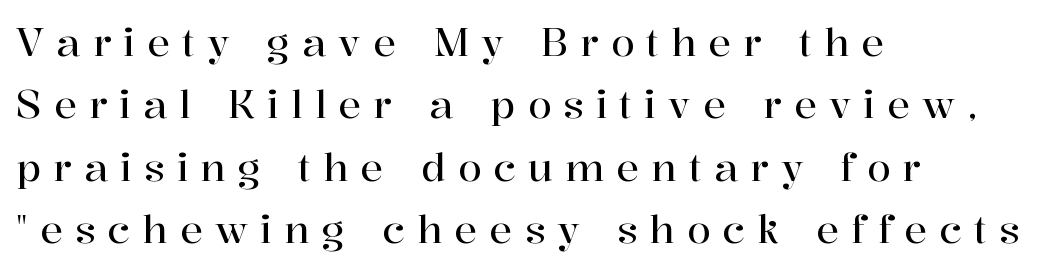
The image shows 38 px serif type, upright; set left-aligned, normal line spacing (1.64x), unusually wide letter spacing (+0.32 em), not underlined; high stroke contrast and a medium x-height.
